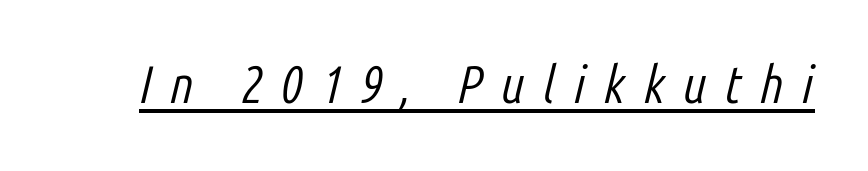
{"italic": "yes", "lean": "right", "slant_degrees": 14, "bold": "no", "weight": "light", "width": "condensed", "stroke_contrast": "low", "x_height": "medium", "monospaced": "no", "underline": "yes", "letter_spacing": "wide", "letter_spacing_em": 0.35, "glyph_px": 52}
